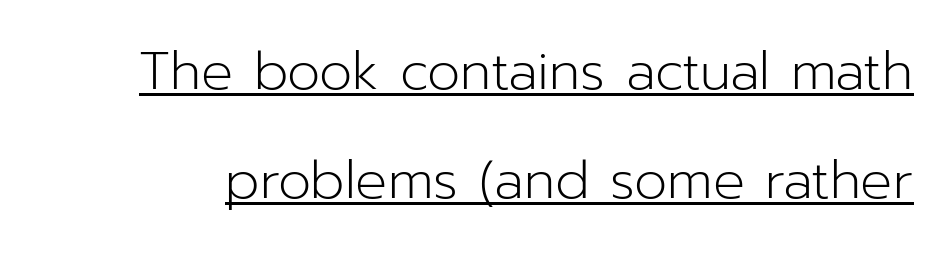
Tracking here is standard; glyphs follow each other at the usual distance. The letters stand straight up with perfectly vertical stems. In terms of leading, this rendering errs on the spacious side. Stroke terminals: plain, sans-serif. The face used here is proportionally spaced, like ordinary book or web type.
